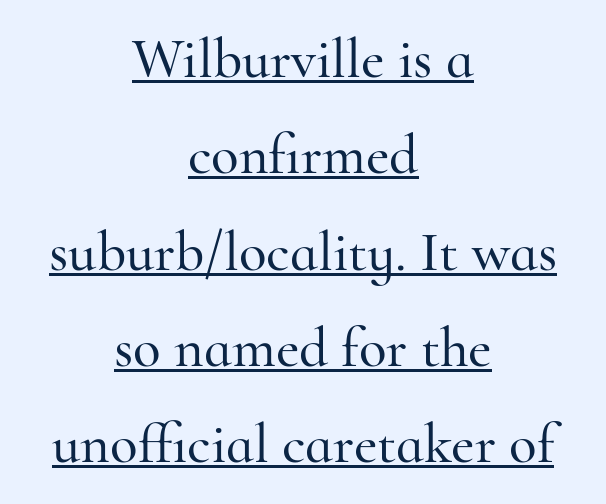
Words appear dense and cohesive because spacing is normal. Underlining? Definitely there. The lettering holds an erect, upright posture throughout. The line-height multiplier appears to be the usual default. Note: serifs present on the glyphs. The lines in this sample share a center point and differ in where they start and stop.
